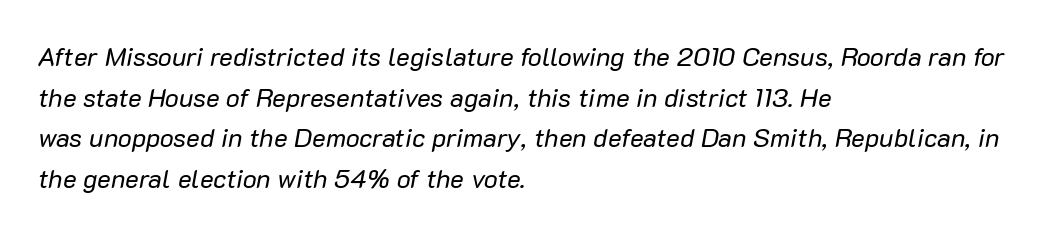
Rows of type keep a routine distance in the vertical direction. The glyphs are unaccompanied by any horizontal stroke below them. An italicized treatment has been applied to the whole sample. Is the block centered? No — it sits flush against the left margin. Honestly, the letter spacing is just normal — you wouldn't notice it.
